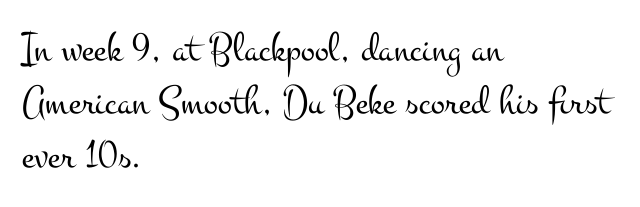
The image shows 42 px light, wide type; set left-aligned, normal line spacing (1.27x), normal letter spacing, not underlined; medium stroke contrast and a small x-height.
